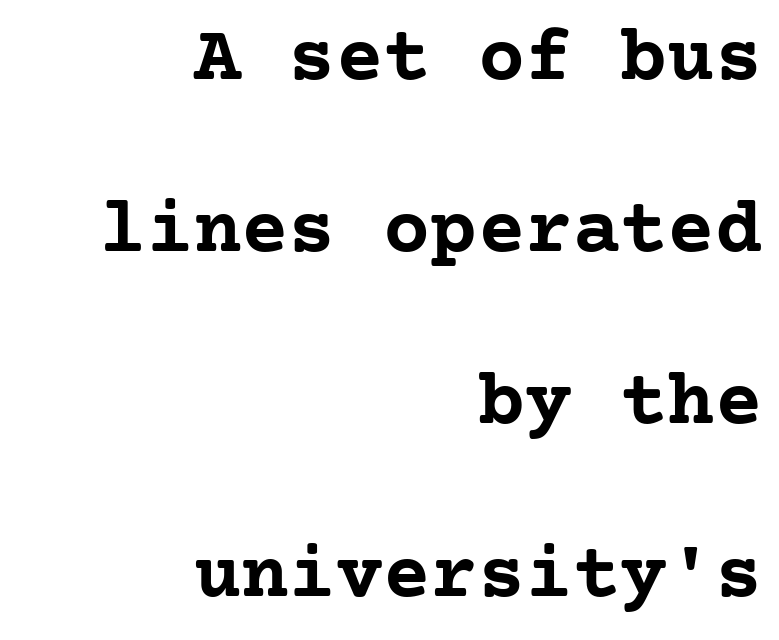
Honestly, there is no underline to notice here at all. To sum up the face: it has serifs. These words are printed bold, with thick strokes throughout. Nothing unusual about the tracking: characters are spaced as the font intends.
